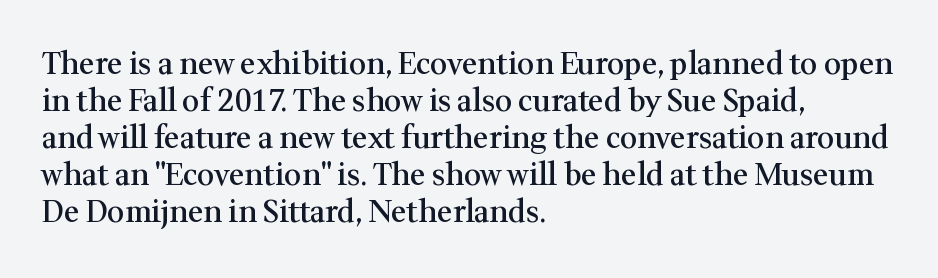
Decoration check: the copy has no underline. The face used here is seriffed, in the tradition of book romans. Is the block centered? No — it sits flush against the left margin. The letters sit at their default tracking, neither squeezed nor spread. Is there any slant? The stems are plumb. Slightly chunky letters — semibold, I'd say, not full bold.
